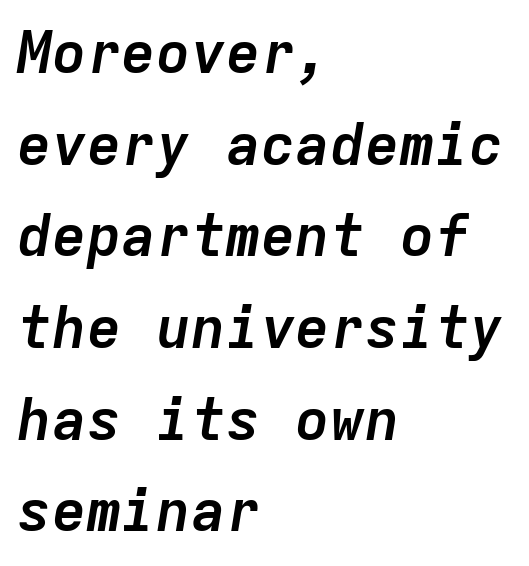
{"italic": "yes", "lean": "right", "slant_degrees": 9, "bold": "yes", "weight": "semibold", "width": "normal", "stroke_contrast": "low", "x_height": "medium", "monospaced": "yes", "underline": "no", "align": "left", "line_spacing": "normal", "line_spacing_ratio": 1.58, "letter_spacing": "normal", "letter_spacing_em": 0.0, "glyph_px": 58}
